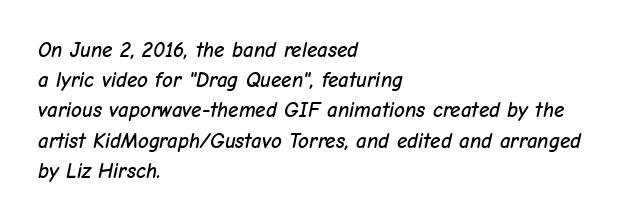
Q: Is the text italic (slanted)? A: Yes, it leans right by about 12 degrees.
Q: Is the text underlined? A: No.
Q: How is the paragraph aligned? A: Left-aligned.
Q: Is the spacing between letters normal or unusually wide? A: Normal.
Q: Is the spacing between lines tight, normal or loose? A: Normal.
